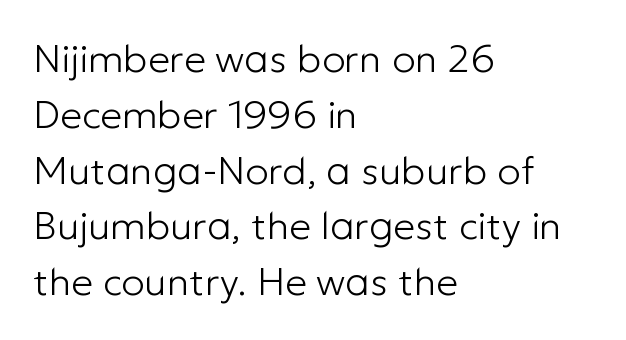
Q: Is the text bold? A: No.
Q: Is the text italic (slanted)? A: No, it is upright.
Q: Is the typeface a serif or a sans-serif typeface? A: Sans-serif.
Q: Is the text underlined? A: No.
Q: How is the paragraph aligned? A: Left-aligned.
Q: Is the spacing between letters normal or unusually wide? A: Normal.
Q: Is the spacing between lines tight, normal or loose? A: Normal.
Q: Width (condensed, normal, or wide)? A: Normal.
Q: Stroke contrast? A: Low.
Q: x-height? A: Medium.
Q: Monospaced? A: No.
